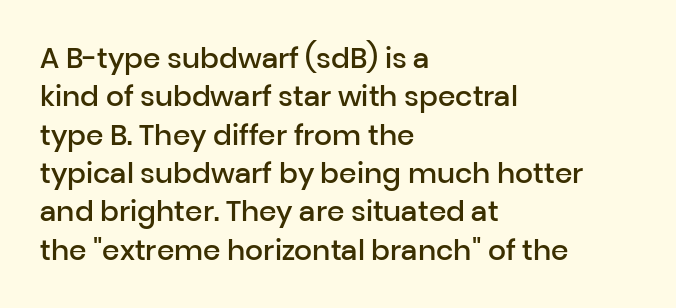
{"serif": "no", "italic": "no", "bold": "semi", "weight": "semibold", "width": "normal", "stroke_contrast": "low", "x_height": "medium", "monospaced": "no", "underline": "no", "align": "left", "line_spacing": "normal", "line_spacing_ratio": 1.37, "letter_spacing": "normal", "letter_spacing_em": 0.0, "glyph_px": 28}
